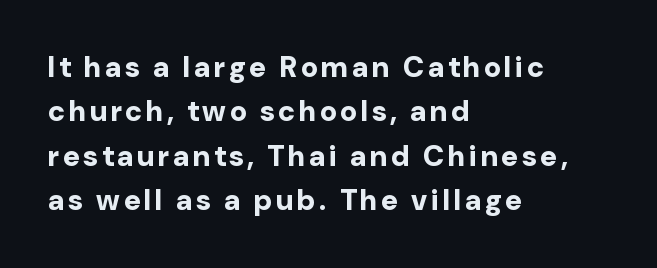
A typesetter would call this proportional, since set widths differ per character. Vertical strokes here are truly vertical. Vertically, the passage feels balanced, rows spaced as you'd expect. The space beneath each line is pristine and unruled.
